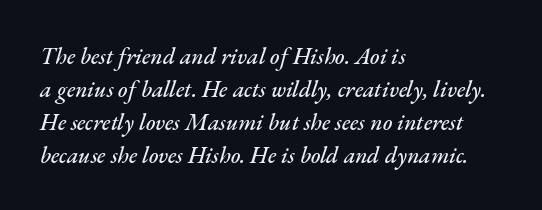
Q: Is the text italic (slanted)? A: Yes, it leans right by about 17 degrees.
Q: Is the text underlined? A: No.
Q: How is the paragraph aligned? A: Left-aligned.
Q: Is the spacing between letters normal or unusually wide? A: Normal.
Q: Is the spacing between lines tight, normal or loose? A: Normal.
